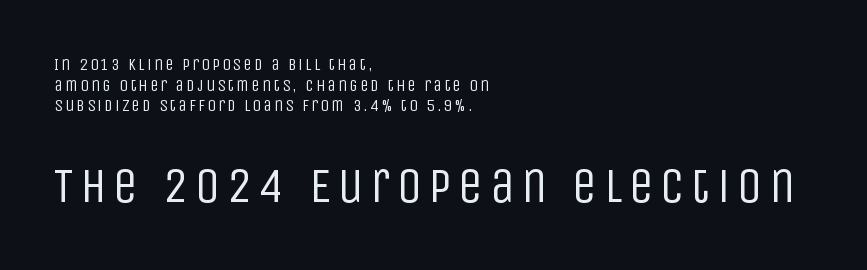
Q: Is the text bold? A: No.
Q: Is the text italic (slanted)? A: No, it is upright.
Q: Is the typeface a serif or a sans-serif typeface? A: Sans-serif.
Q: Is the text underlined? A: No.
Q: How is the paragraph aligned? A: Left-aligned.
Q: Which block of text is set in a larger size, the first (top) or the second (bottom)? A: The second (bottom) one.
Q: Width (condensed, normal, or wide)? A: Condensed.
Q: Stroke contrast? A: Low.
Q: x-height? A: Large.
Q: Monospaced? A: No.
